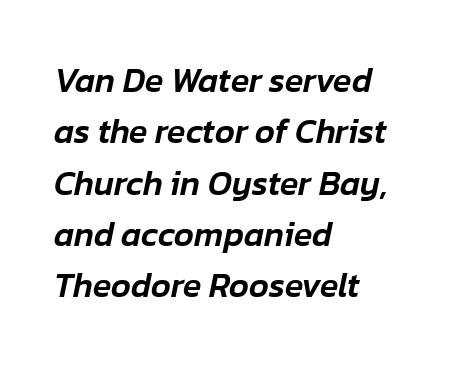
Q: Is the text italic (slanted)? A: Yes, it leans right by about 12 degrees.
Q: Is the text underlined? A: No.
Q: How is the paragraph aligned? A: Left-aligned.
Q: Is the spacing between letters normal or unusually wide? A: Normal.
Q: Is the spacing between lines tight, normal or loose? A: Normal.
Q: Width (condensed, normal, or wide)? A: Normal.
Q: Stroke contrast? A: Low.
Q: x-height? A: Medium.
Q: Monospaced? A: No.
